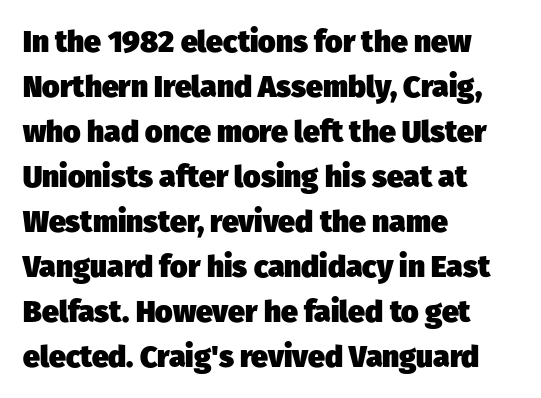
{"serif": "no", "bold": "yes", "weight": "heavy", "width": "normal", "stroke_contrast": "low", "x_height": "medium", "monospaced": "no", "underline": "no", "align": "left", "line_spacing": "normal", "line_spacing_ratio": 1.5, "letter_spacing": "normal", "letter_spacing_em": 0.0, "glyph_px": 30}
